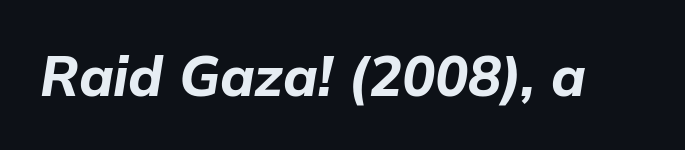
These lines carry a lot of weight — the face is fully bold. Words float on clear page, feet unadorned. Standard letterfit; no display-style spreading of the glyphs. In terms of posture, this sample is oblique. These lines are rendered in a variable-pitch font.
